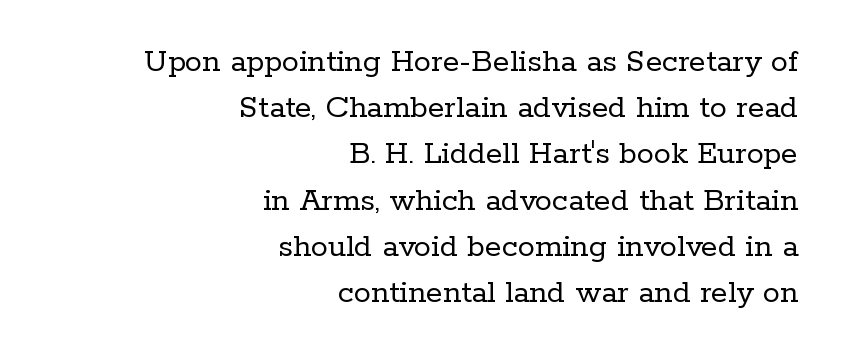
The image shows 34 px regular-weight serif type, upright; set right-aligned, normal line spacing (1.36x), normal letter spacing, not underlined; low stroke contrast and a medium x-height.
